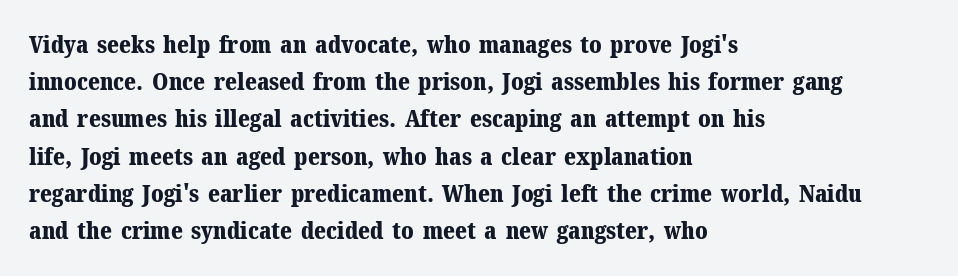
Q: Is the text bold? A: Yes.
Q: Is the text italic (slanted)? A: No, it is upright.
Q: Is the text underlined? A: No.
Q: How is the paragraph aligned? A: Left-aligned.
Q: Is the spacing between letters normal or unusually wide? A: Normal.
Q: Is the spacing between lines tight, normal or loose? A: Normal.
